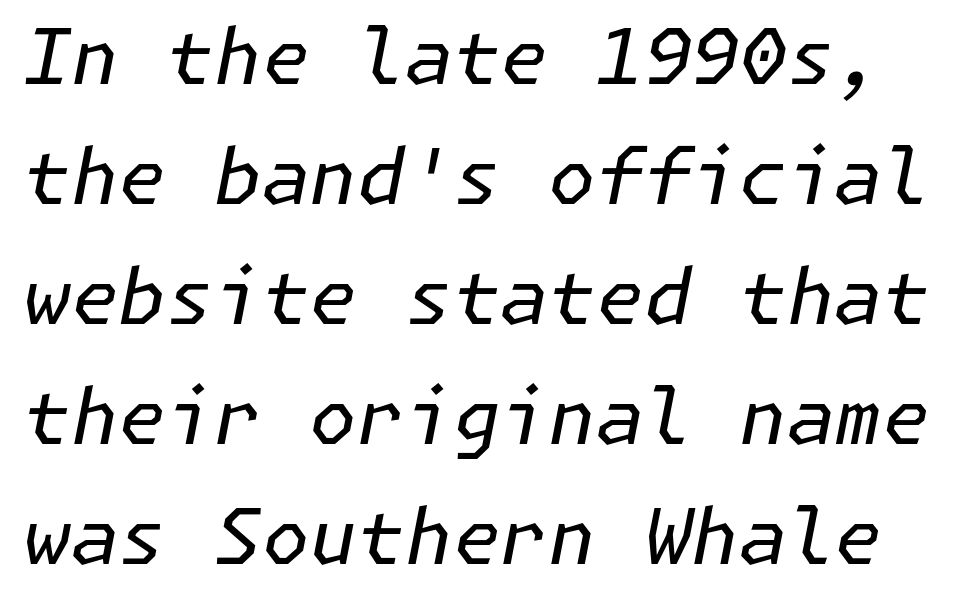
{"italic": "yes", "lean": "right", "slant_degrees": 11, "bold": "no", "weight": "regular", "width": "normal", "stroke_contrast": "low", "x_height": "medium", "underline": "no", "line_spacing": "normal", "line_spacing_ratio": 1.56, "letter_spacing": "normal", "letter_spacing_em": 0.0, "glyph_px": 77}
